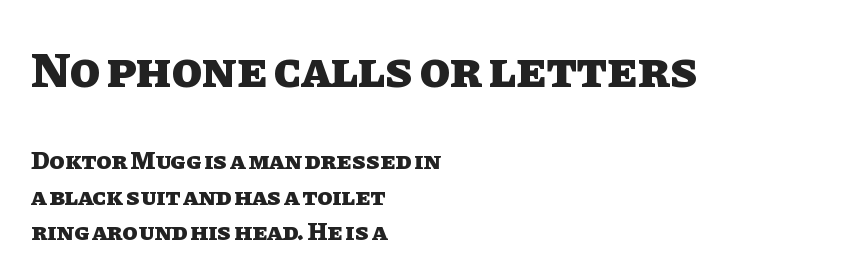
The image shows 50 px heavy type, upright; set left-aligned, normal line spacing (1.41x), normal letter spacing, not underlined; the first (top) block is 2.0x larger; low stroke contrast and a large x-height.
